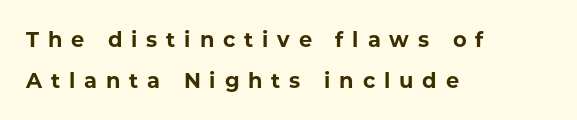
The letterforms stand isolated, each surrounded by extra space. Tall strokes in this sample are plumb rather than angled. The lines are quadded left. Widely set lines give the paragraph a tall, airy silhouette.
